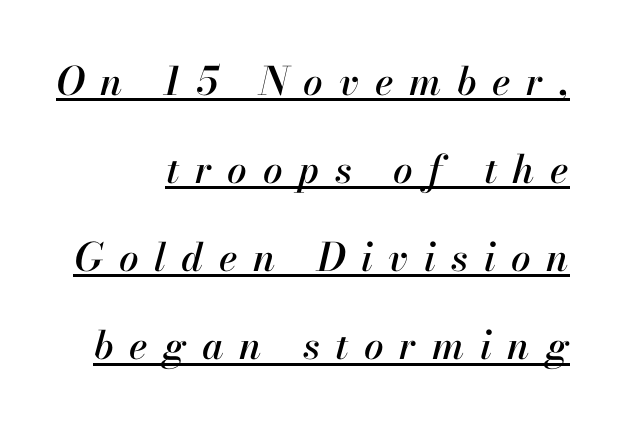
Tracking here is generous; glyphs stand well apart from one another. A continuous stroke trails under the words, as in a hyperlink. The setting favours the right margin, as signatures and pull-quotes sometimes do. The axis of the letterforms is tilted away from vertical.
